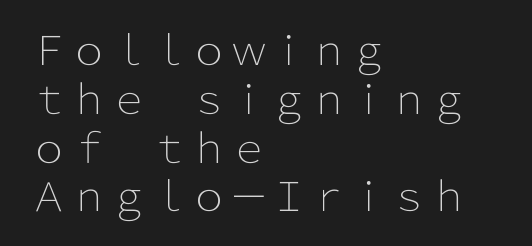
{"serif": "no", "italic": "no", "bold": "no", "weight": "light", "width": "normal", "stroke_contrast": "low", "x_height": "medium", "monospaced": "no", "underline": "no", "align": "left", "line_spacing_ratio": 1.22, "letter_spacing": "normal", "letter_spacing_em": 0.0, "glyph_px": 40}
